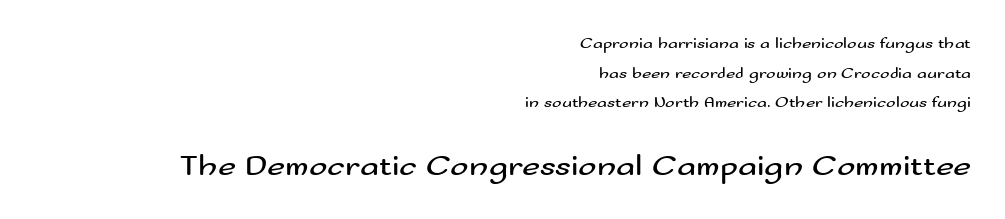
Q: Is the text bold? A: No.
Q: Is the text italic (slanted)? A: No, it is upright.
Q: Is the typeface a serif or a sans-serif typeface? A: Sans-serif.
Q: Is the text underlined? A: No.
Q: How is the paragraph aligned? A: Right-aligned.
Q: Is the spacing between letters normal or unusually wide? A: Normal.
Q: Which block of text is set in a larger size, the first (top) or the second (bottom)? A: The second (bottom) one.
Q: Width (condensed, normal, or wide)? A: Wide.
Q: Stroke contrast? A: Medium.
Q: x-height? A: Small.
Q: Monospaced? A: No.
